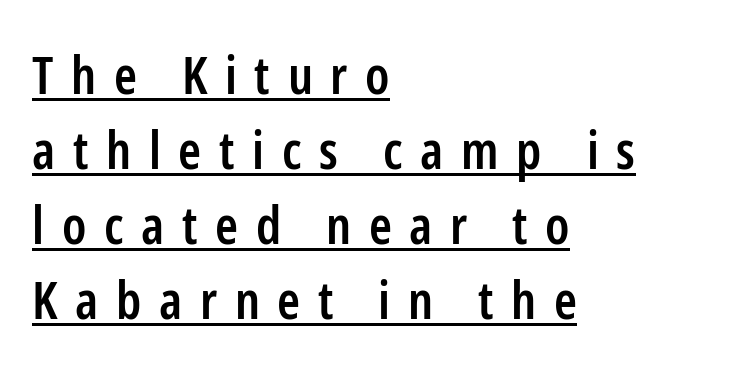
Notice how the stems are strictly vertical — no italics here. The rendering uses natural spacing where letterforms have individual widths. The letters are spread apart with noticeably loose tracking. These lines stack with their left ends in a neat column.
